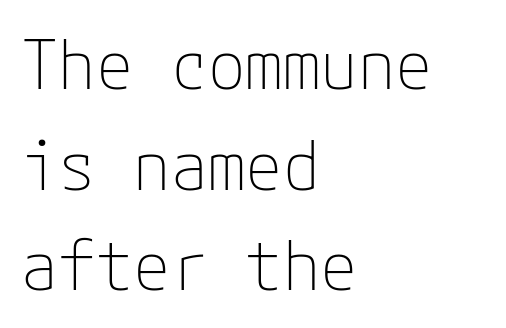
The image shows 68 px thin sans-serif type, upright; set left-aligned, normal line spacing (1.48x), normal letter spacing, not underlined; low stroke contrast and a medium x-height.
